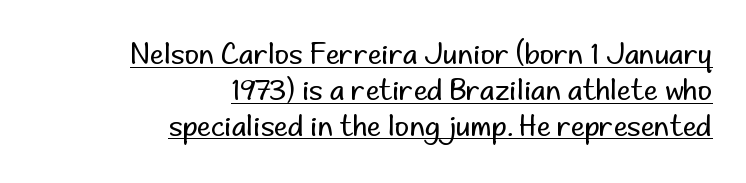
Q: Is the text bold? A: No.
Q: Is the text italic (slanted)? A: No, it is upright.
Q: Is the typeface a serif or a sans-serif typeface? A: Sans-serif.
Q: Is the text underlined? A: Yes.
Q: How is the paragraph aligned? A: Right-aligned.
Q: Is the spacing between letters normal or unusually wide? A: Normal.
Q: Is the spacing between lines tight, normal or loose? A: Normal.
Q: Width (condensed, normal, or wide)? A: Normal.
Q: Stroke contrast? A: Low.
Q: x-height? A: Small.
Q: Monospaced? A: No.
